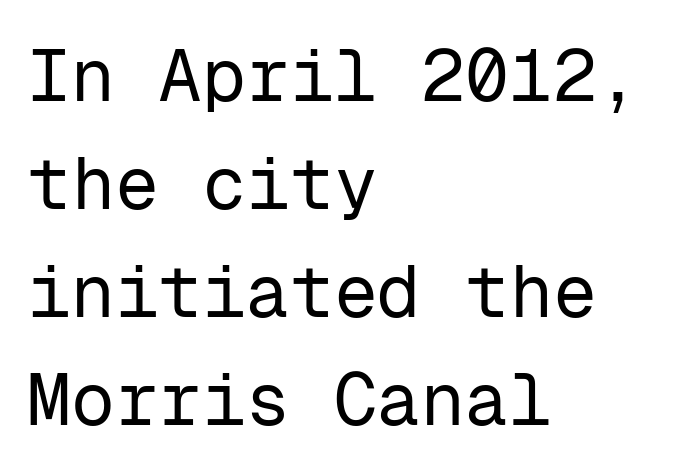
{"serif": "no", "italic": "no", "bold": "no", "weight": "regular", "width": "normal", "stroke_contrast": "low", "x_height": "medium", "monospaced": "yes", "underline": "no", "align": "left", "line_spacing": "normal", "line_spacing_ratio": 1.48, "letter_spacing": "normal", "letter_spacing_em": 0.0, "glyph_px": 73}
